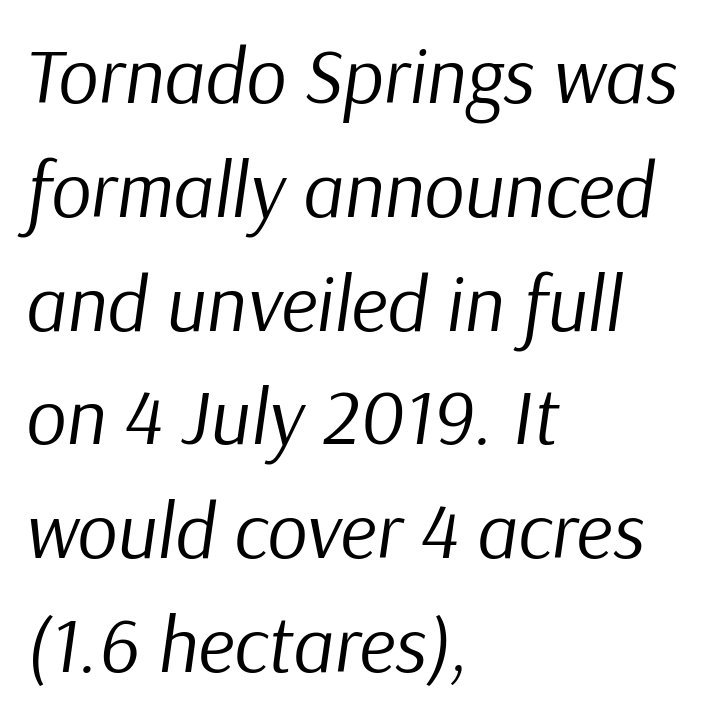
On a weight scale, this lands at 450 or below. Beneath every word, the page is bare. The lines in this sample share a left origin and differ only in where they stop. The passage shown has conventional tracking throughout.
